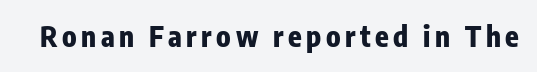
{"serif": "no", "italic": "no", "bold": "yes", "weight": "heavy", "width": "condensed", "stroke_contrast": "low", "x_height": "medium", "monospaced": "no", "underline": "no", "glyph_px": 28}
